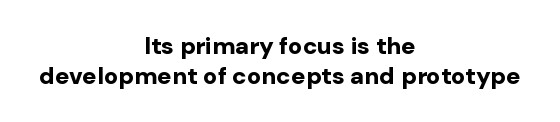
Q: Is the text bold? A: Yes.
Q: Is the text italic (slanted)? A: No, it is upright.
Q: Is the text underlined? A: No.
Q: How is the paragraph aligned? A: Centered.
Q: Is the spacing between letters normal or unusually wide? A: Normal.
